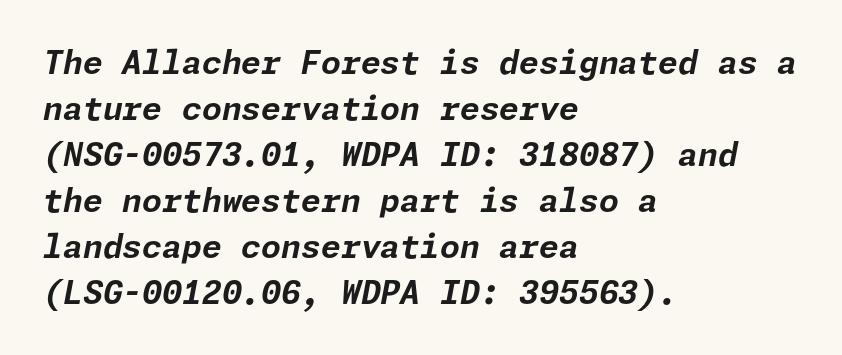
The image shows 32 px bold type, italic (leaning right); set left-aligned, normal line spacing (1.44x), normal letter spacing, not underlined; low stroke contrast and a medium x-height.
